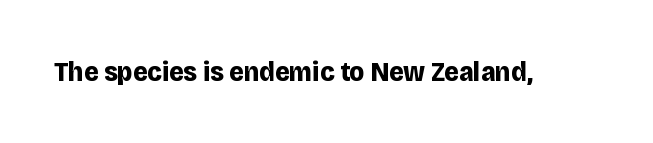
The image shows 28 px bold sans-serif type, upright; set normal letter spacing, not underlined; low stroke contrast and a large x-height.
